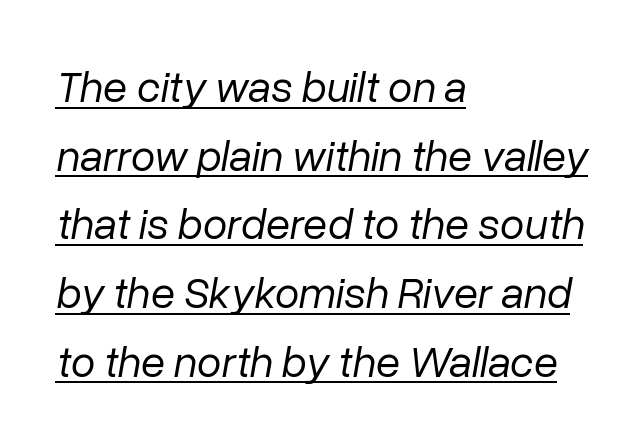
{"italic": "yes", "lean": "right", "slant_degrees": 10, "bold": "no", "weight": "regular", "width": "normal", "stroke_contrast": "low", "x_height": "medium", "monospaced": "no", "underline": "yes", "align": "left", "line_spacing": "normal", "line_spacing_ratio": 1.56, "letter_spacing": "normal", "letter_spacing_em": 0.0, "glyph_px": 44}
